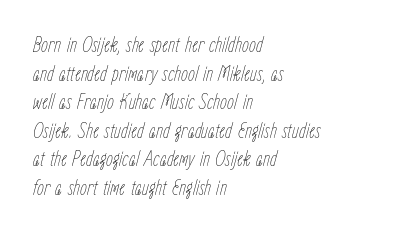
Notice how the stems are inclined rather than vertical — that's the hallmark of italics. Has an underline been added? It has not. Look at the tracking — it's just the regular setting, nothing added. Nothing heavy about these letters — not bold at all. The leading is moderate, giving the passage an even texture.
